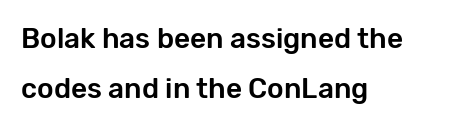
The image shows 28 px sans-serif type, upright; set left-aligned, line spacing 1.79x, normal letter spacing, not underlined; low stroke contrast and a medium x-height.
